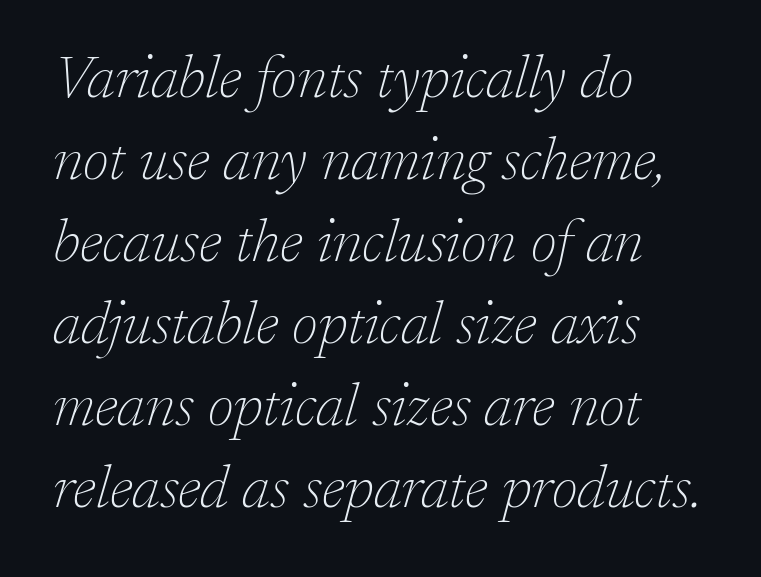
This is serif lettering, the kind often seen in printed books. There's an unmistakable incline to the writing here. Note the varied advance widths — an 'i' is clearly narrower than an 'm'. The space between consecutive lines is moderate.
